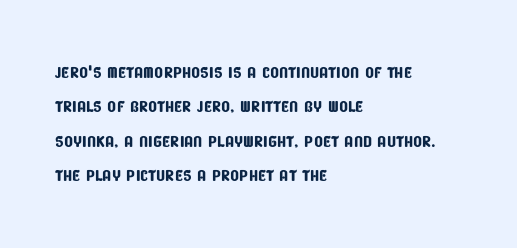
Q: Is the text underlined? A: No.
Q: How is the paragraph aligned? A: Left-aligned.
Q: Is the spacing between letters normal or unusually wide? A: Normal.
Q: Is the spacing between lines tight, normal or loose? A: Normal.
